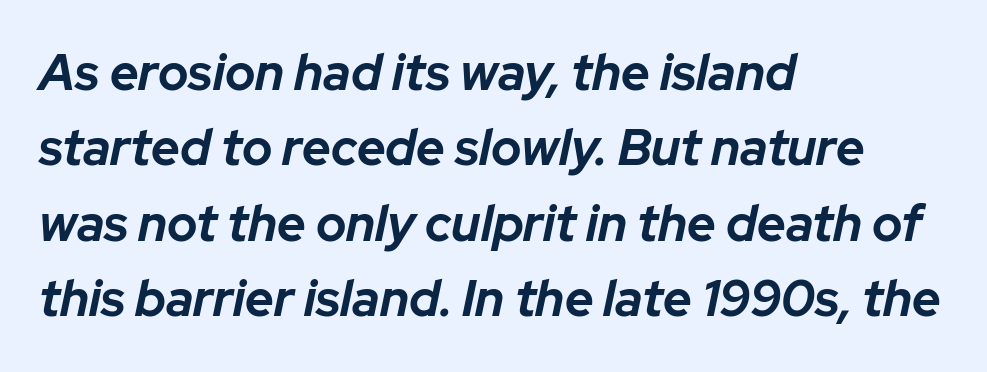
The image shows 50 px bold type, italic (leaning right); set left-aligned, normal line spacing (1.51x), normal letter spacing, not underlined; low stroke contrast and a medium x-height.
